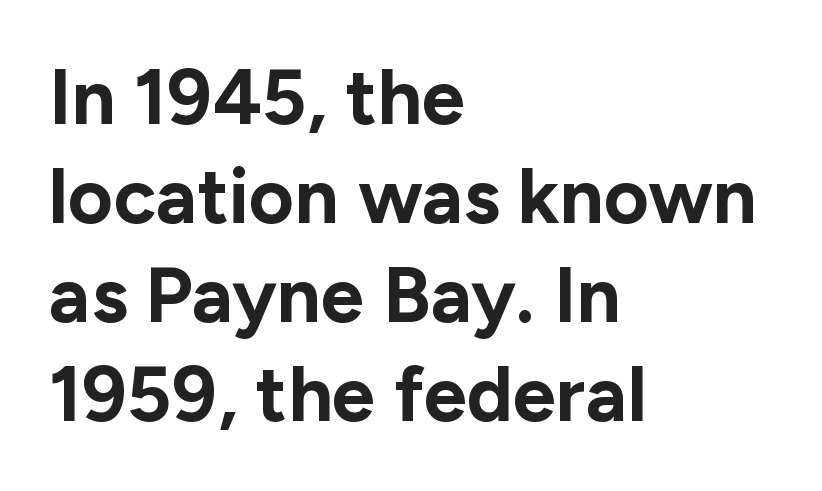
The space beneath each line is pristine and unruled. The face used here is proportionally spaced, like ordinary book or web type. Layout note: lines flush left. The sample has been set heavy, in full bold. The typeface chosen for these lines omits serifs. Leading matches the norm, producing a regular column.
